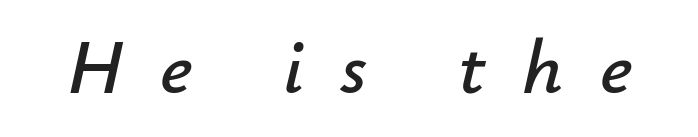
{"italic": "yes", "lean": "right", "slant_degrees": 12, "width": "normal", "stroke_contrast": "low", "x_height": "small", "monospaced": "no", "underline": "no", "letter_spacing": "wide", "letter_spacing_em": 0.47, "glyph_px": 78}
